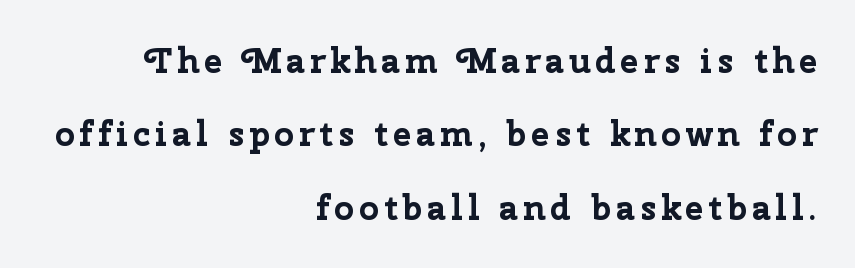
The image shows 35 px bold sans-serif type, upright; set right-aligned, loose line spacing (2.1x), not underlined; low stroke contrast and a medium x-height.
